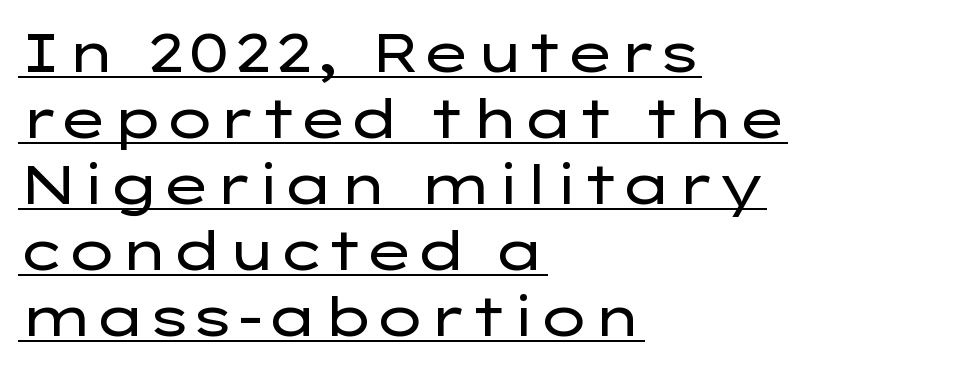
Q: Is the text bold? A: No.
Q: Is the text italic (slanted)? A: No, it is upright.
Q: Is the typeface a serif or a sans-serif typeface? A: Sans-serif.
Q: Is the text underlined? A: Yes.
Q: How is the paragraph aligned? A: Left-aligned.
Q: Is the spacing between letters normal or unusually wide? A: Normal.
Q: Width (condensed, normal, or wide)? A: Wide.
Q: Stroke contrast? A: Low.
Q: x-height? A: Medium.
Q: Monospaced? A: No.
